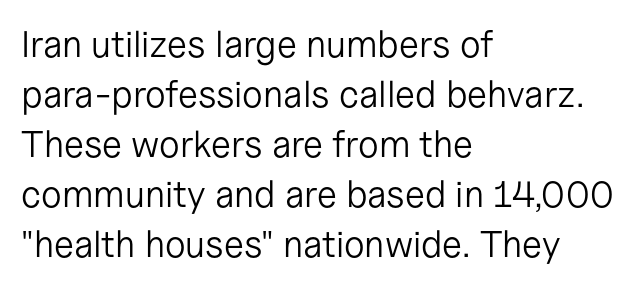
Q: Is the text bold? A: No.
Q: Is the text italic (slanted)? A: No, it is upright.
Q: Is the typeface a serif or a sans-serif typeface? A: Sans-serif.
Q: Is the text underlined? A: No.
Q: How is the paragraph aligned? A: Left-aligned.
Q: Is the spacing between letters normal or unusually wide? A: Normal.
Q: Is the spacing between lines tight, normal or loose? A: Normal.
Q: Width (condensed, normal, or wide)? A: Normal.
Q: Stroke contrast? A: Low.
Q: x-height? A: Medium.
Q: Monospaced? A: No.
